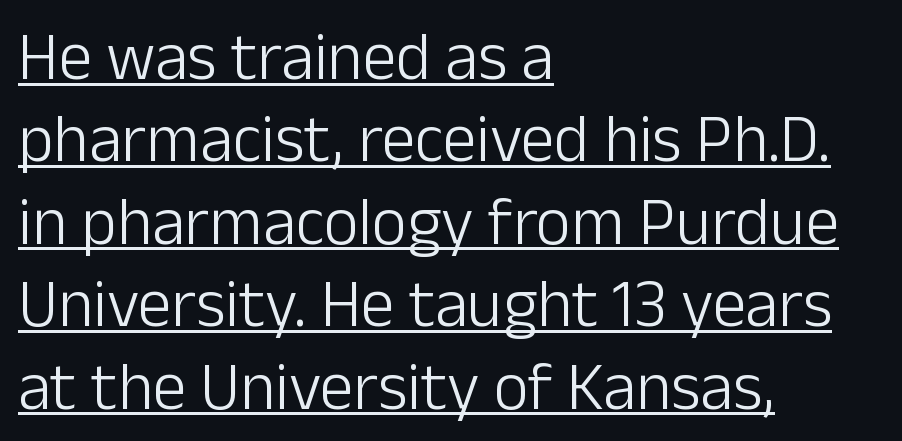
Tracking here is standard; glyphs follow each other at the usual distance. Does the lettering tilt? It doesn't — this is upright. The typeface has the unassuming heft of standard copy or less. The rendering uses the underline text-decoration.
